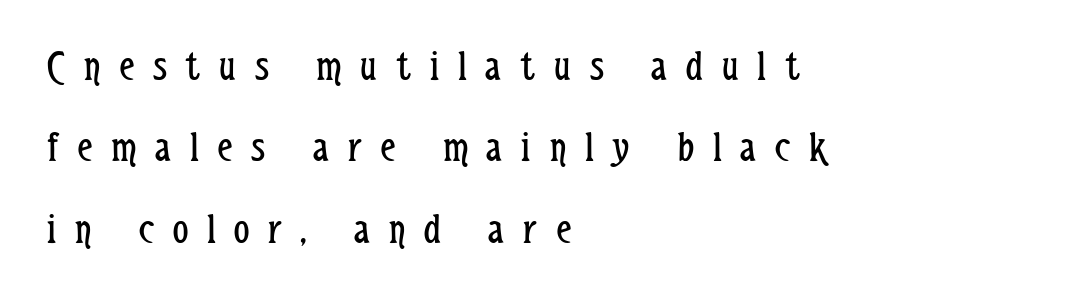
Q: Is the text bold? A: No.
Q: Is the text italic (slanted)? A: No, it is upright.
Q: Is the typeface a serif or a sans-serif typeface? A: Sans-serif.
Q: Is the text underlined? A: No.
Q: How is the paragraph aligned? A: Left-aligned.
Q: Is the spacing between letters normal or unusually wide? A: Unusually wide.
Q: Width (condensed, normal, or wide)? A: Condensed.
Q: Stroke contrast? A: Low.
Q: x-height? A: Medium.
Q: Monospaced? A: No.
